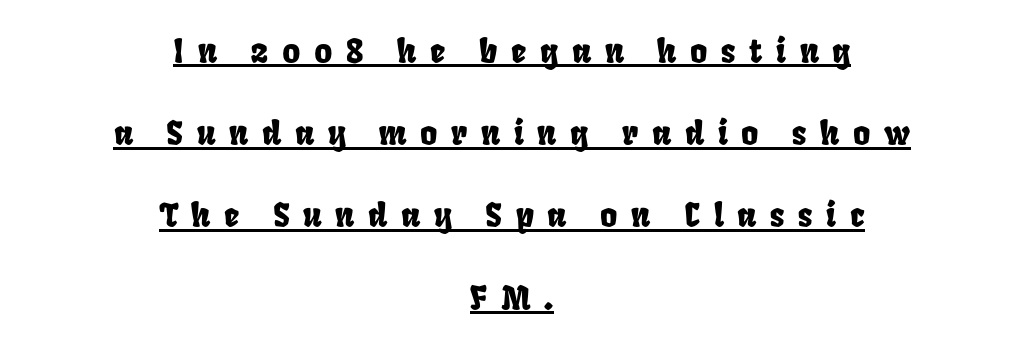
{"width": "condensed", "stroke_contrast": "low", "x_height": "large", "monospaced": "no", "underline": "yes", "align": "center", "line_spacing": "loose", "line_spacing_ratio": 2.49, "letter_spacing": "wide", "letter_spacing_em": 0.41, "glyph_px": 33}
